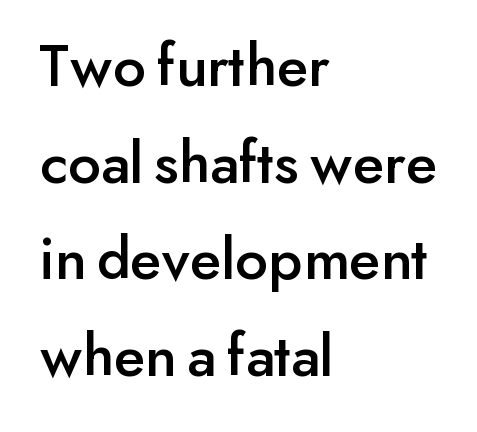
{"serif": "no", "italic": "no", "width": "normal", "stroke_contrast": "low", "x_height": "small", "monospaced": "no", "underline": "no", "align": "left", "line_spacing": "normal", "line_spacing_ratio": 1.56, "letter_spacing": "normal", "letter_spacing_em": 0.0, "glyph_px": 62}
